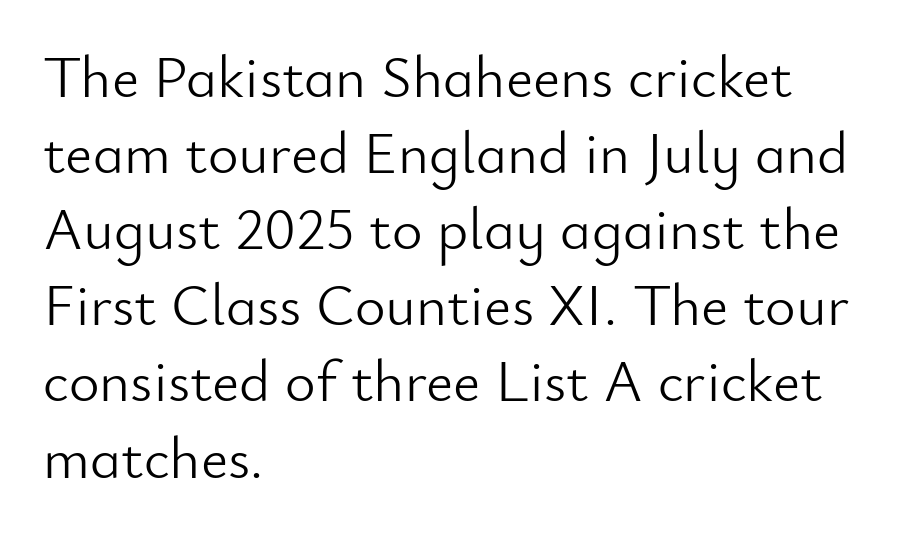
{"serif": "no", "italic": "no", "bold": "no", "weight": "light", "width": "normal", "stroke_contrast": "low", "x_height": "small", "monospaced": "no", "underline": "no", "align": "left", "line_spacing": "normal", "line_spacing_ratio": 1.29, "letter_spacing": "normal", "letter_spacing_em": 0.0, "glyph_px": 59}
